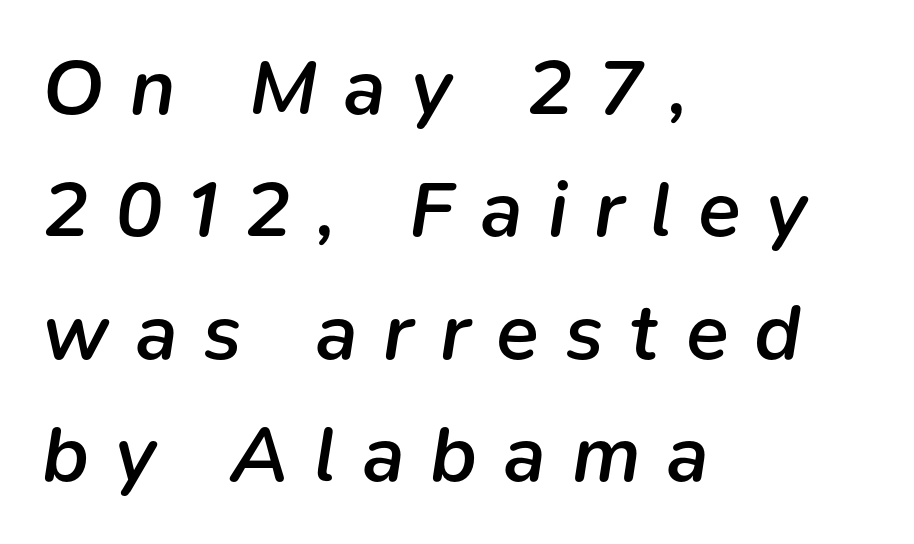
{"italic": "yes", "lean": "right", "slant_degrees": 9, "bold": "semi", "weight": "semibold", "width": "normal", "stroke_contrast": "low", "x_height": "medium", "monospaced": "no", "underline": "no", "align": "left", "line_spacing": "normal", "line_spacing_ratio": 1.55, "letter_spacing": "wide", "letter_spacing_em": 0.33, "glyph_px": 79}
